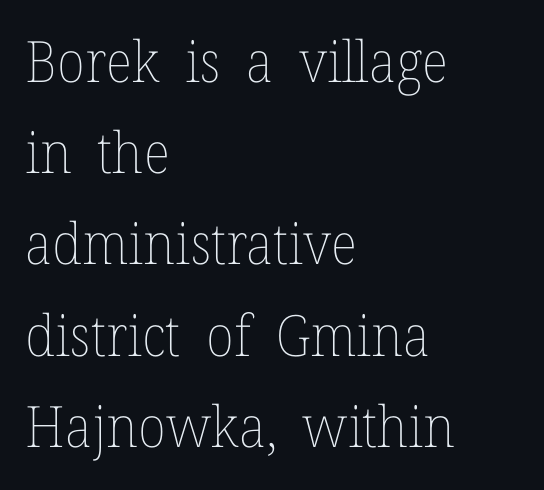
The image shows 57 px thin type, upright; set left-aligned, normal line spacing (1.6x), normal letter spacing, not underlined; low stroke contrast and a medium x-height.
